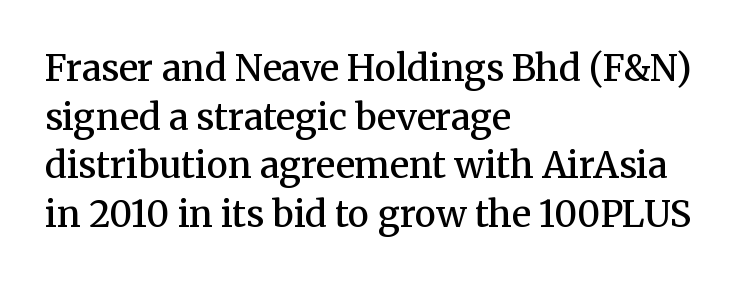
The image shows 36 px semibold serif type, upright; set left-aligned, normal line spacing (1.35x), normal letter spacing, not underlined; medium stroke contrast and a medium x-height.
